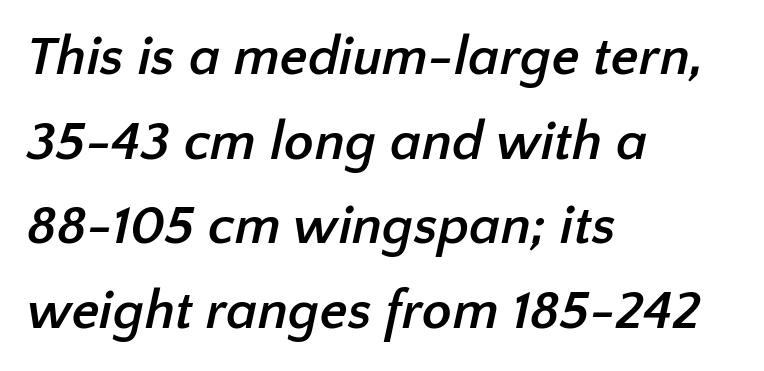
Q: Is the text bold? A: Yes.
Q: Is the typeface a serif or a sans-serif typeface? A: Sans-serif.
Q: Is the text underlined? A: No.
Q: How is the paragraph aligned? A: Left-aligned.
Q: Is the spacing between letters normal or unusually wide? A: Normal.
Q: Is the spacing between lines tight, normal or loose? A: Normal.
Q: Width (condensed, normal, or wide)? A: Normal.
Q: Stroke contrast? A: Low.
Q: x-height? A: Medium.
Q: Monospaced? A: No.
